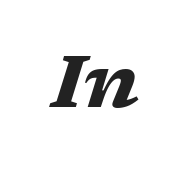
Q: Is the text bold? A: Yes.
Q: Is the text italic (slanted)? A: Yes, it leans right by about 17 degrees.
Q: Is the typeface a serif or a sans-serif typeface? A: Serif.
Q: Is the text underlined? A: No.
Q: Is the spacing between letters normal or unusually wide? A: Normal.
Q: Width (condensed, normal, or wide)? A: Wide.
Q: Stroke contrast? A: Low.
Q: x-height? A: Medium.
Q: Monospaced? A: No.
